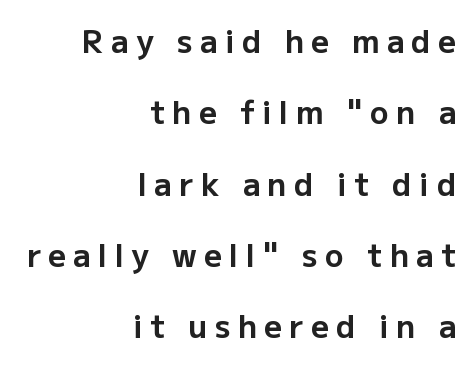
Looks like regular typesetting: each glyph gets only the width it needs. Rule under the text: the space is simply empty. Compared with a flush-left layout, this one pins lines to the opposite, right side. Set as a true bold cut, around the 700 mark.
